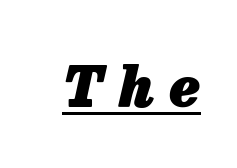
The image shows 56 px heavy type, italic (leaning right); set unusually wide letter spacing (+0.28 em), underlined; low stroke contrast and a medium x-height.
